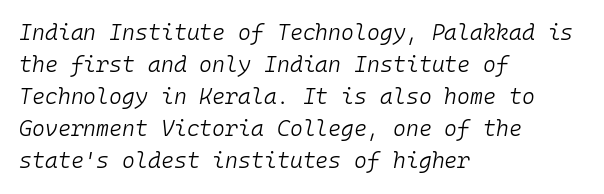
The image shows 22 px text type, italic (leaning right); set left-aligned, normal line spacing (1.46x), normal letter spacing, not underlined.
